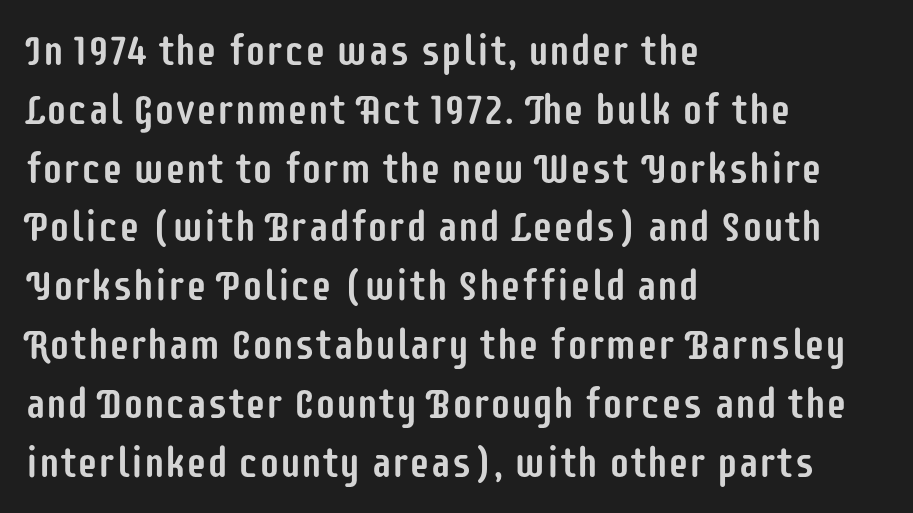
The area under the type is left untouched. This block has exactly the height ordinary leading produces. In terms of letterform style, serifs are entirely absent. The passage shown is typed in a proportional face where columns would drift. Alignment: flush left. Look at the tracking — it's just the regular setting, nothing added.
